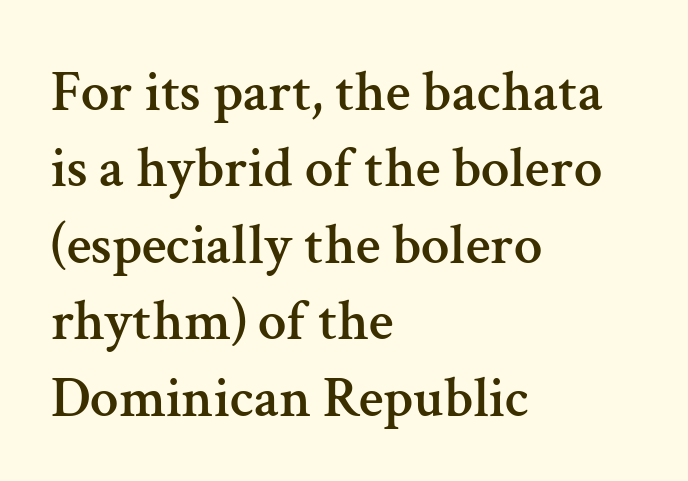
{"serif": "yes", "italic": "no", "width": "normal", "stroke_contrast": "medium", "x_height": "medium", "monospaced": "no", "underline": "no", "align": "left", "line_spacing": "normal", "line_spacing_ratio": 1.34, "letter_spacing": "normal", "letter_spacing_em": 0.0, "glyph_px": 57}
